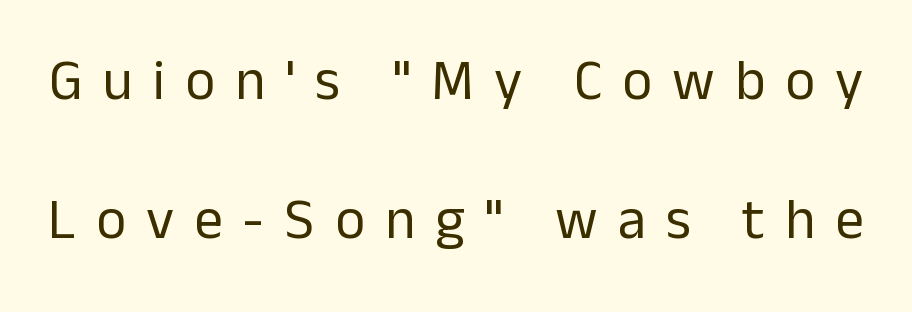
Q: Is the text bold? A: No.
Q: Is the text italic (slanted)? A: No, it is upright.
Q: Is the typeface a serif or a sans-serif typeface? A: Sans-serif.
Q: Is the text underlined? A: No.
Q: Is the spacing between letters normal or unusually wide? A: Unusually wide.
Q: Is the spacing between lines tight, normal or loose? A: Loose.
Q: Width (condensed, normal, or wide)? A: Normal.
Q: Stroke contrast? A: Low.
Q: x-height? A: Medium.
Q: Monospaced? A: No.
